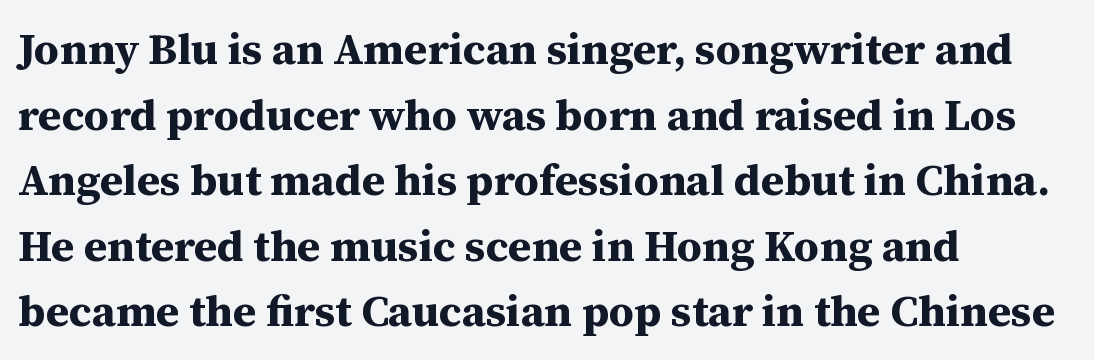
The image shows 44 px bold serif type, upright; set left-aligned, normal line spacing (1.49x), normal letter spacing, not underlined; medium stroke contrast and a medium x-height.
